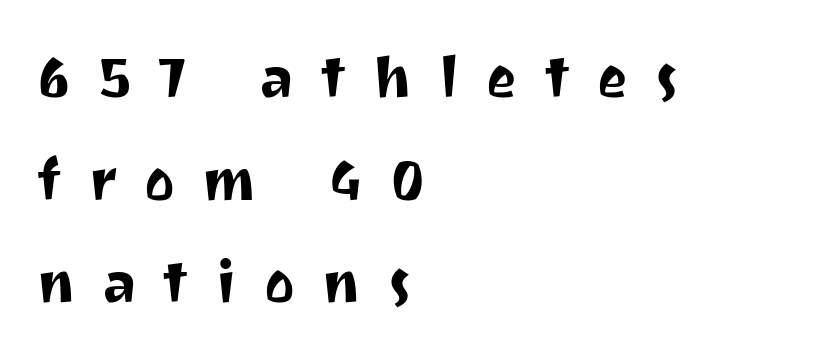
Underline: absent. This is roman type, the default non-slanted kind. The line texture is sparse and dotted thanks to wide tracking. Visually the block forms a straight wall on the left and a jagged coastline on the right. The rendering uses natural spacing where letterforms have individual widths. Examine the stroke ends and you'll find no serifs.
